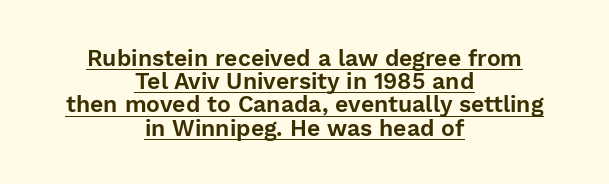
{"italic": "no", "underline": "yes", "align": "center", "line_spacing": "tight", "line_spacing_ratio": 1.01, "letter_spacing": "normal", "letter_spacing_em": 0.0, "glyph_px": 23}
